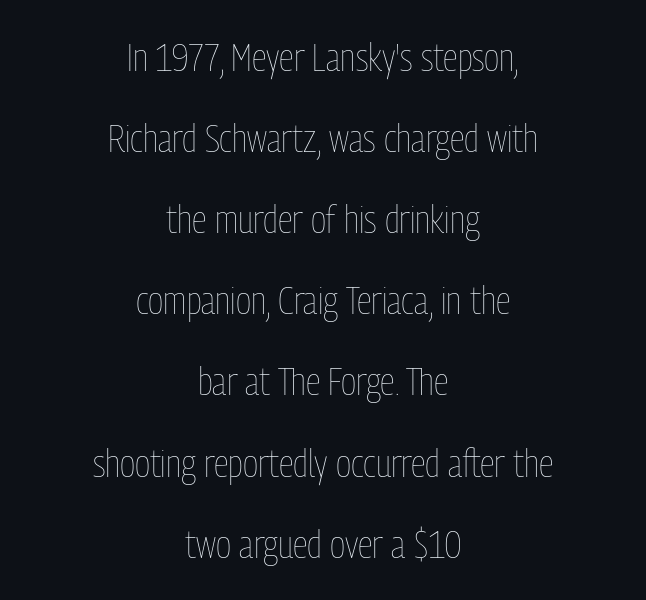
Q: Is the text bold? A: No.
Q: Is the text italic (slanted)? A: No, it is upright.
Q: Is the text underlined? A: No.
Q: How is the paragraph aligned? A: Centered.
Q: Is the spacing between letters normal or unusually wide? A: Normal.
Q: Is the spacing between lines tight, normal or loose? A: Loose.
Q: Width (condensed, normal, or wide)? A: Condensed.
Q: Stroke contrast? A: Low.
Q: x-height? A: Medium.
Q: Monospaced? A: No.
